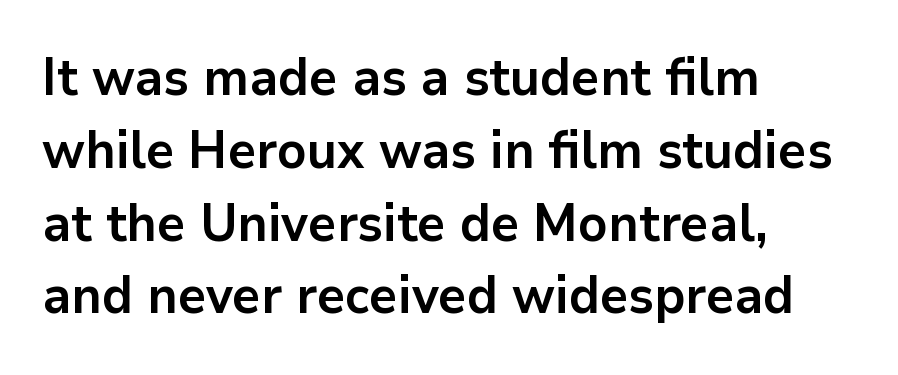
All the whitespace from short lines collects on the right. A typesetter would call this proportional, since set widths differ per character. Is there much room between lines? A standard amount, neither cramped nor airy. Compared with typical body copy, the letter spacing here is the same. Every stem runs plumb, perpendicular to the baseline. These lines carry a lot of weight — the face is fully bold.
